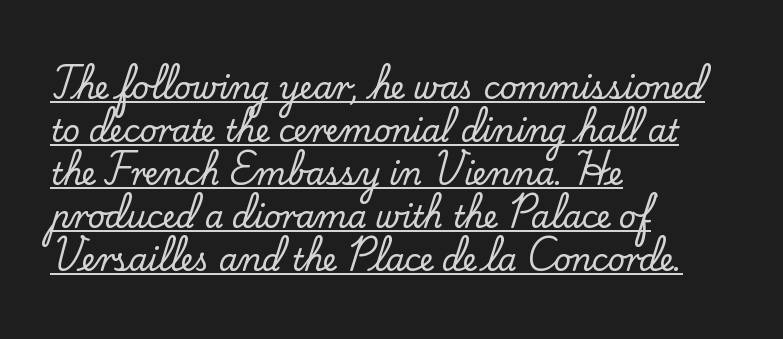
The image shows 30 px serif type; set left-aligned, normal line spacing (1.43x), normal letter spacing, underlined; low stroke contrast and a small x-height.
